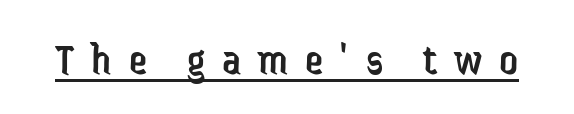
Style check: upright. A typographer would call this underscored text. The typeface has the unassuming heft of standard copy or less. Character widths vary here, with narrow letters taking less room than wide ones. Are there feet on the stems? There aren't — it's a sans. The type is letterspaced generously, with wide tracking.
